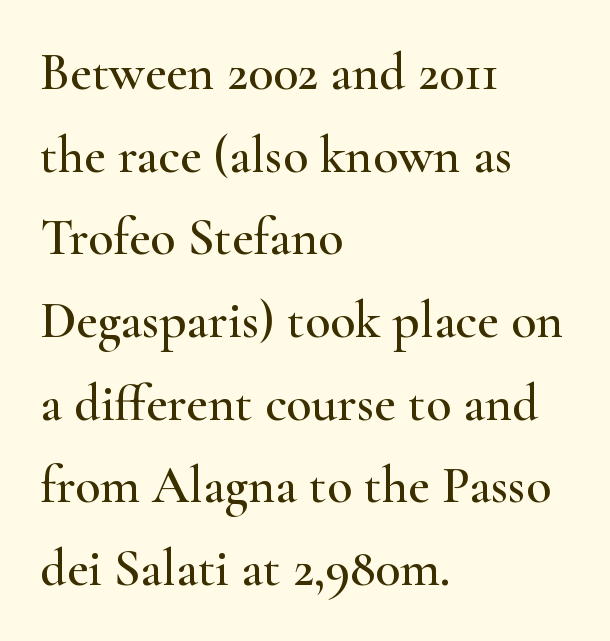
The image shows 52 px wide serif type, upright; set left-aligned, normal line spacing (1.59x), normal letter spacing, not underlined; high stroke contrast and a small x-height.
